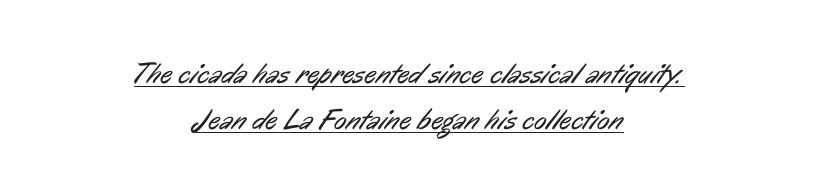
Emphasis is given by a line drawn under the lettering. In terms of leading, this rendering sits right in the middle. The passage is arranged like a title page — every line centered. A typesetter would call this zero additional tracking. Classification — sans serif. A light-to-regular cut is what we see here.
